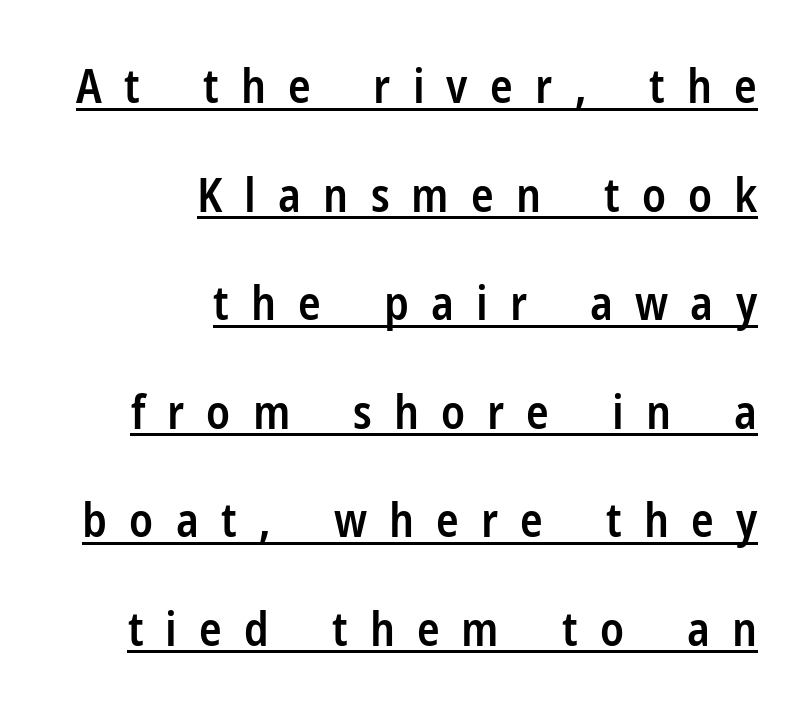
{"serif": "no", "italic": "no", "bold": "semi", "weight": "semibold", "width": "condensed", "stroke_contrast": "low", "x_height": "medium", "monospaced": "no", "underline": "yes", "align": "right", "line_spacing": "loose", "line_spacing_ratio": 2.31, "letter_spacing": "wide", "letter_spacing_em": 0.47, "glyph_px": 47}
